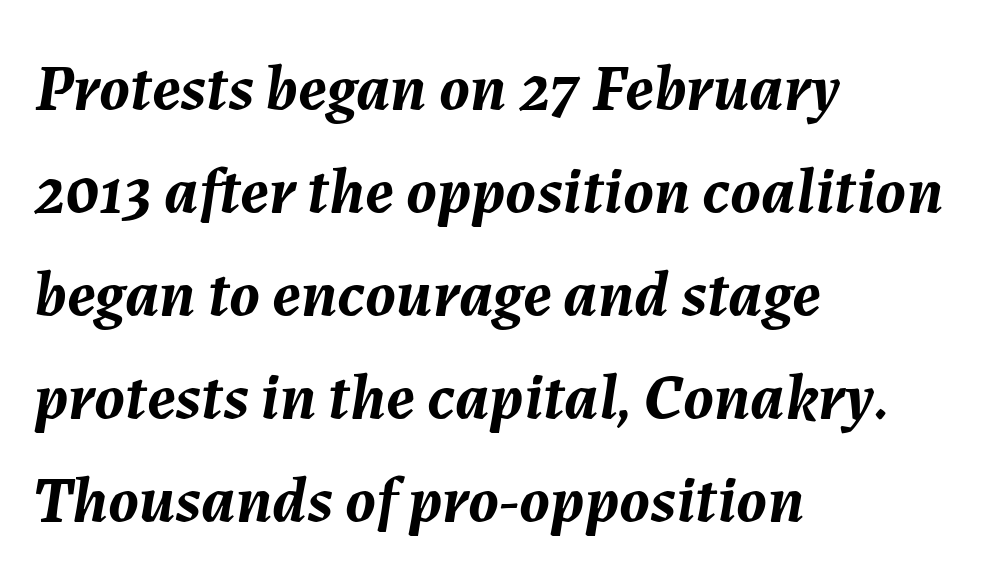
The image shows 66 px semibold type, italic (leaning right); set left-aligned, normal line spacing (1.56x), normal letter spacing, not underlined; medium stroke contrast and a medium x-height.
